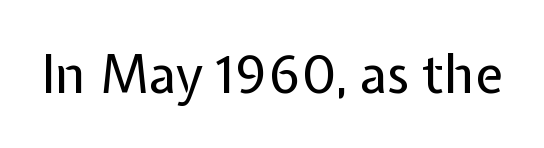
The image shows 52 px regular-weight sans-serif type, upright; set normal letter spacing, not underlined; low stroke contrast and a medium x-height.
